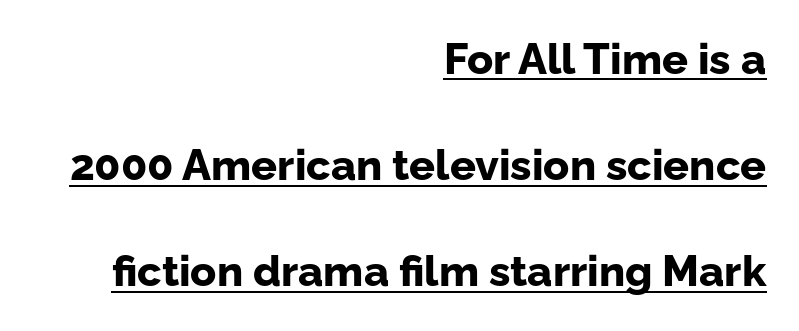
{"serif": "no", "italic": "no", "bold": "yes", "weight": "bold", "width": "normal", "stroke_contrast": "low", "x_height": "medium", "monospaced": "no", "underline": "yes", "align": "right", "line_spacing": "loose", "line_spacing_ratio": 2.47, "letter_spacing": "normal", "letter_spacing_em": 0.0, "glyph_px": 43}
